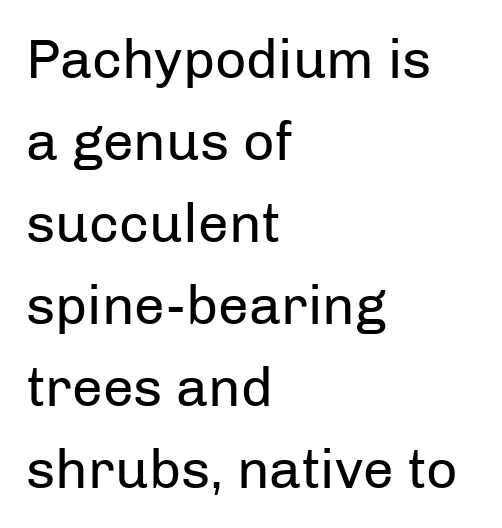
Q: Is the text bold? A: No.
Q: Is the text italic (slanted)? A: No, it is upright.
Q: Is the typeface a serif or a sans-serif typeface? A: Sans-serif.
Q: Is the text underlined? A: No.
Q: How is the paragraph aligned? A: Left-aligned.
Q: Is the spacing between letters normal or unusually wide? A: Normal.
Q: Is the spacing between lines tight, normal or loose? A: Normal.
Q: Width (condensed, normal, or wide)? A: Normal.
Q: Stroke contrast? A: Low.
Q: x-height? A: Medium.
Q: Monospaced? A: No.
